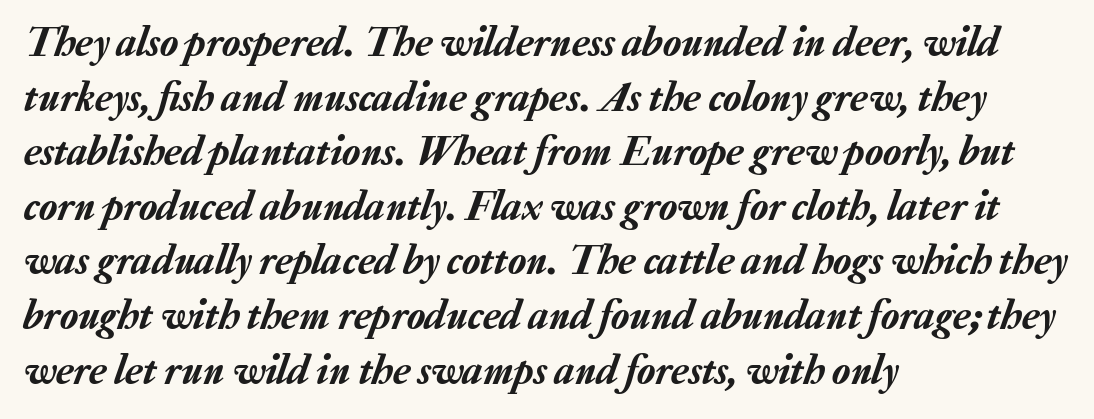
The image shows 42 px text type, italic (leaning right); set left-aligned, normal line spacing (1.3x), normal letter spacing, not underlined; low stroke contrast and a medium x-height.
